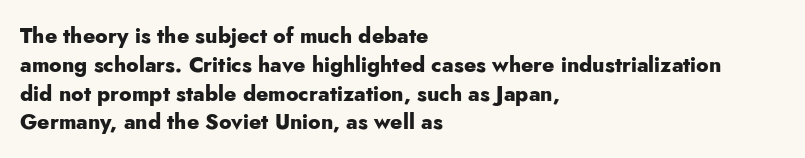
Q: Is the text bold? A: Yes.
Q: Is the text italic (slanted)? A: No, it is upright.
Q: Is the text underlined? A: No.
Q: How is the paragraph aligned? A: Left-aligned.
Q: Is the spacing between letters normal or unusually wide? A: Normal.
Q: Is the spacing between lines tight, normal or loose? A: Normal.
